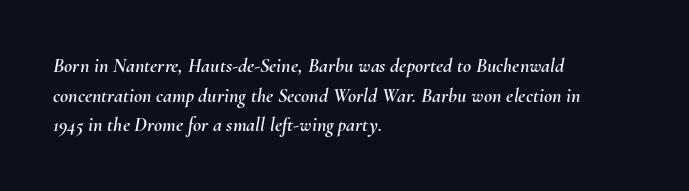
Q: Is the text italic (slanted)? A: Yes, it leans right by about 10 degrees.
Q: Is the text underlined? A: No.
Q: How is the paragraph aligned? A: Left-aligned.
Q: Is the spacing between letters normal or unusually wide? A: Normal.
Q: Is the spacing between lines tight, normal or loose? A: Normal.
